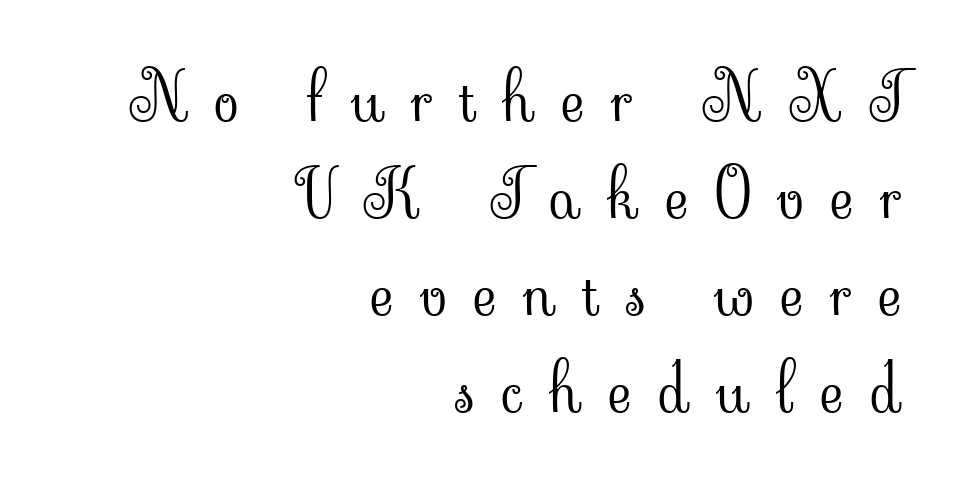
This sample uses a serif face. The letterforms stand isolated, each surrounded by extra space. No italicization has been applied; the sample stays upright. The letters look calm and open, with moderate or lighter stems. The block of text has a typical density, with ordinary space between rows. One-word summary of the alignment: right.
